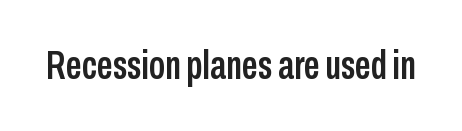
Q: Is the text italic (slanted)? A: No, it is upright.
Q: Is the typeface a serif or a sans-serif typeface? A: Sans-serif.
Q: Is the text underlined? A: No.
Q: Is the spacing between letters normal or unusually wide? A: Normal.
Q: Width (condensed, normal, or wide)? A: Condensed.
Q: Stroke contrast? A: Low.
Q: x-height? A: Medium.
Q: Monospaced? A: No.
